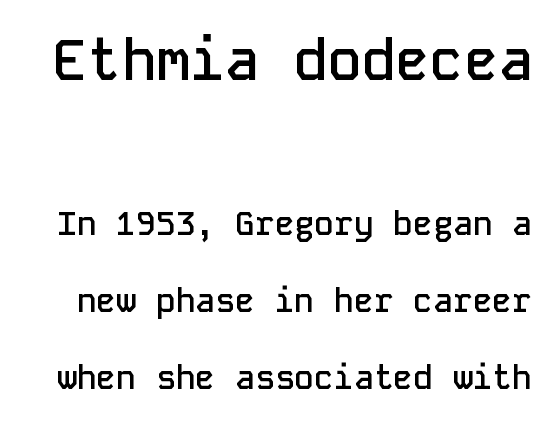
{"serif": "no", "italic": "no", "bold": "semi", "weight": "semibold", "width": "normal", "stroke_contrast": "low", "x_height": "medium", "monospaced": "yes", "underline": "no", "line_spacing": "loose", "line_spacing_ratio": 2.33, "letter_spacing": "normal", "letter_spacing_em": 0.0, "larger_block": "first", "size_ratio": 1.73, "glyph_px": 57}
